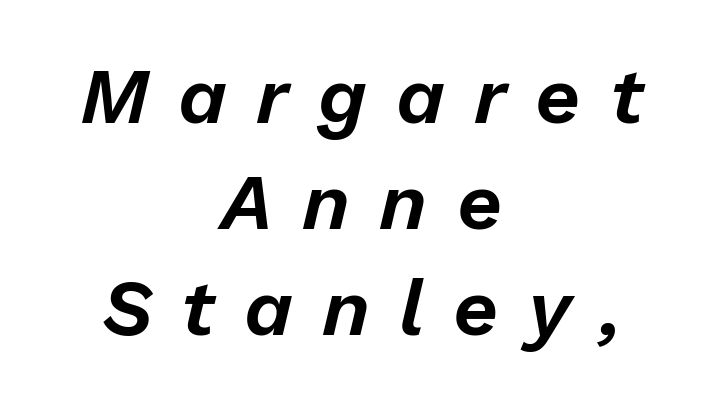
{"italic": "yes", "lean": "right", "slant_degrees": 13, "width": "normal", "stroke_contrast": "low", "x_height": "medium", "monospaced": "no", "underline": "no", "align": "center", "line_spacing": "normal", "line_spacing_ratio": 1.34, "letter_spacing": "wide", "letter_spacing_em": 0.37, "glyph_px": 79}
